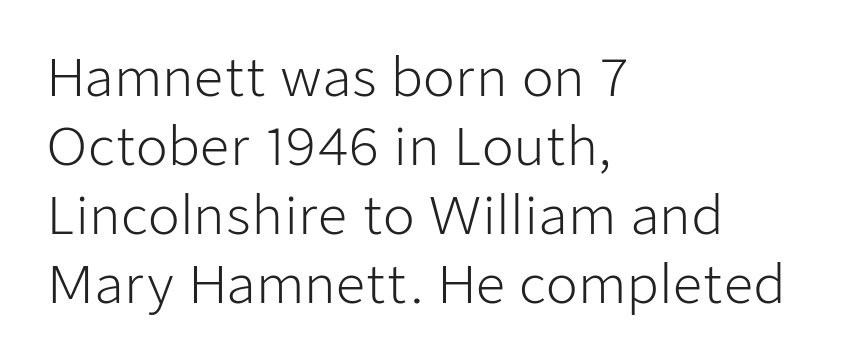
{"serif": "no", "italic": "no", "bold": "no", "weight": "light", "width": "normal", "stroke_contrast": "low", "x_height": "medium", "monospaced": "no", "underline": "no", "align": "left", "line_spacing": "normal", "line_spacing_ratio": 1.33, "letter_spacing": "normal", "letter_spacing_em": 0.0, "glyph_px": 52}
